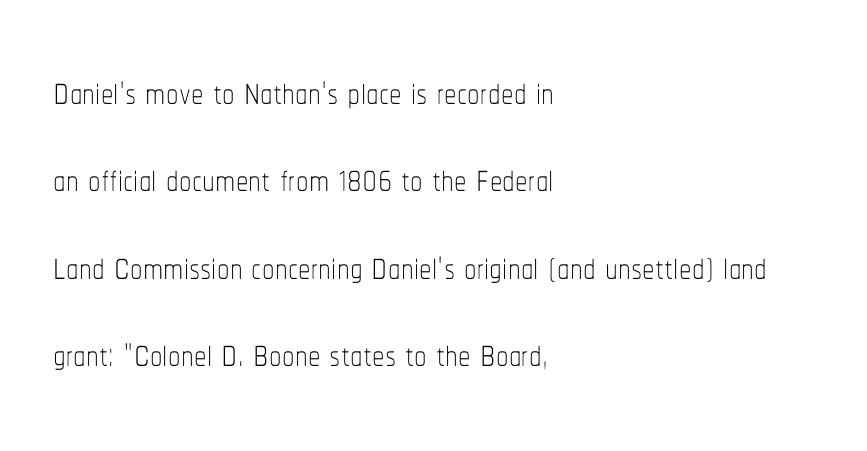
Q: Is the text bold? A: No.
Q: Is the text italic (slanted)? A: No, it is upright.
Q: Is the text underlined? A: No.
Q: How is the paragraph aligned? A: Left-aligned.
Q: Is the spacing between letters normal or unusually wide? A: Normal.
Q: Width (condensed, normal, or wide)? A: Condensed.
Q: Stroke contrast? A: Low.
Q: x-height? A: Medium.
Q: Monospaced? A: No.
